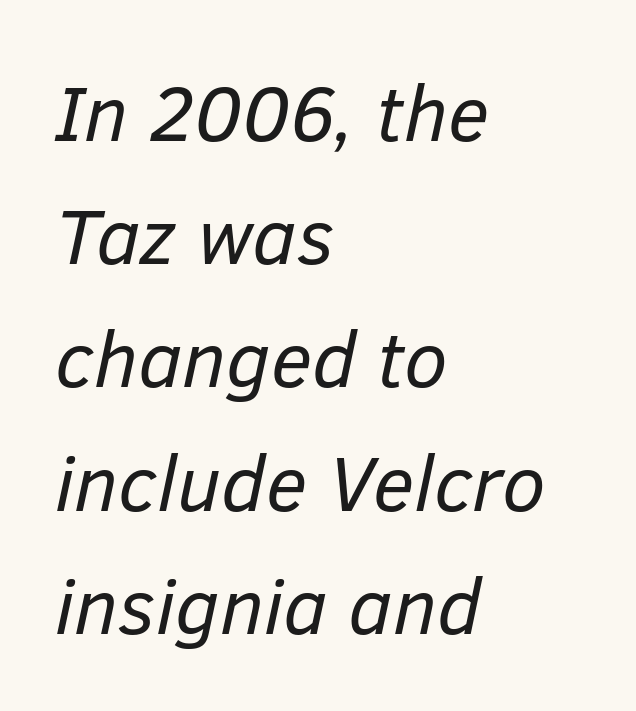
{"italic": "yes", "lean": "right", "slant_degrees": 12, "bold": "no", "weight": "regular", "width": "normal", "stroke_contrast": "low", "x_height": "medium", "monospaced": "no", "underline": "no", "align": "left", "line_spacing": "normal", "line_spacing_ratio": 1.56, "letter_spacing": "normal", "letter_spacing_em": 0.0, "glyph_px": 79}
